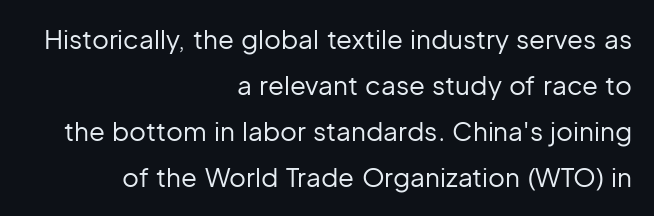
Q: Is the text bold? A: No.
Q: Is the text italic (slanted)? A: No, it is upright.
Q: Is the text underlined? A: No.
Q: How is the paragraph aligned? A: Right-aligned.
Q: Is the spacing between letters normal or unusually wide? A: Normal.
